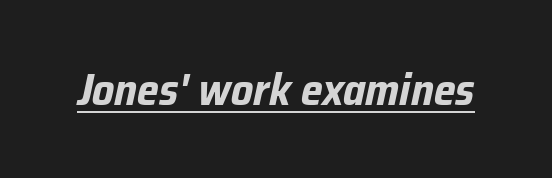
{"italic": "yes", "lean": "right", "slant_degrees": 12, "bold": "yes", "weight": "bold", "width": "condensed", "stroke_contrast": "low", "x_height": "medium", "monospaced": "no", "underline": "yes", "letter_spacing": "normal", "letter_spacing_em": 0.0, "glyph_px": 45}
